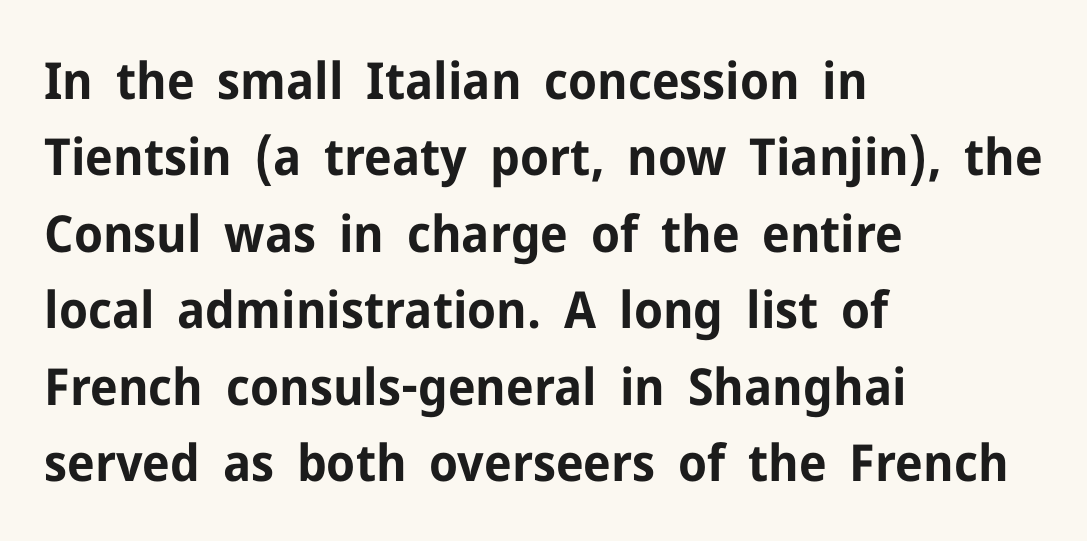
Q: Is the text bold? A: Yes.
Q: Is the text italic (slanted)? A: No, it is upright.
Q: Is the typeface a serif or a sans-serif typeface? A: Sans-serif.
Q: Is the text underlined? A: No.
Q: How is the paragraph aligned? A: Left-aligned.
Q: Is the spacing between letters normal or unusually wide? A: Normal.
Q: Is the spacing between lines tight, normal or loose? A: Normal.
Q: Width (condensed, normal, or wide)? A: Normal.
Q: Stroke contrast? A: Low.
Q: x-height? A: Medium.
Q: Monospaced? A: No.
